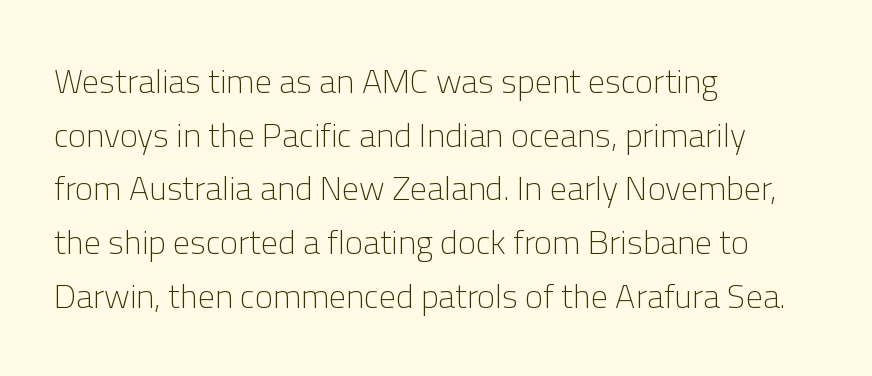
{"serif": "no", "italic": "no", "bold": "no", "weight": "light", "width": "normal", "stroke_contrast": "low", "x_height": "medium", "monospaced": "no", "underline": "no", "align": "left", "line_spacing": "normal", "line_spacing_ratio": 1.58, "letter_spacing": "normal", "letter_spacing_em": 0.0, "glyph_px": 34}
